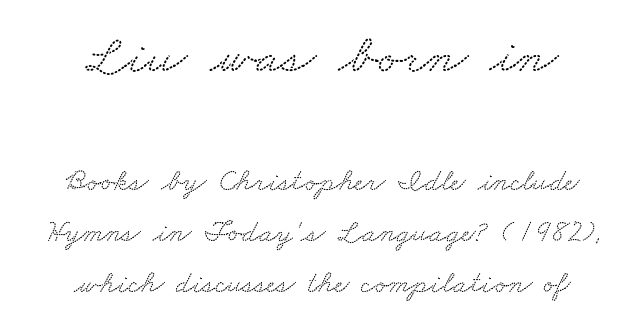
A bare baseline throughout the passage. These lines are composed in type with serifs. Glyph-to-glyph distance matches everyday printed text. The first block has been scaled up relative to the second.
